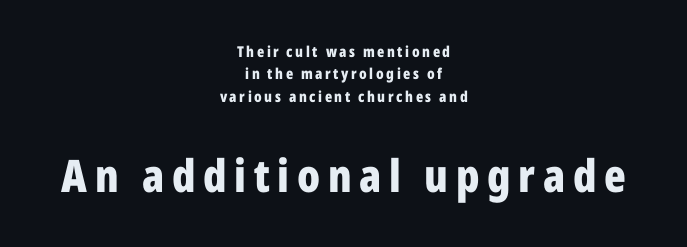
Q: Is the text bold? A: Yes.
Q: Is the text italic (slanted)? A: No, it is upright.
Q: Is the typeface a serif or a sans-serif typeface? A: Sans-serif.
Q: Is the text underlined? A: No.
Q: How is the paragraph aligned? A: Centered.
Q: Is the spacing between lines tight, normal or loose? A: Normal.
Q: Which block of text is set in a larger size, the first (top) or the second (bottom)? A: The second (bottom) one.
Q: Width (condensed, normal, or wide)? A: Condensed.
Q: Stroke contrast? A: Low.
Q: x-height? A: Medium.
Q: Monospaced? A: No.
